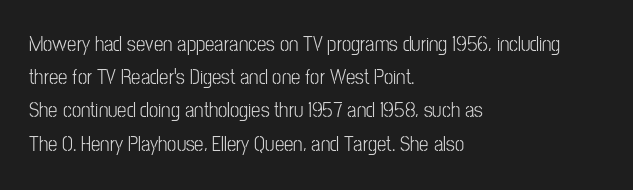
The image shows 21 px text type, upright; set left-aligned, normal line spacing (1.58x), normal letter spacing, not underlined.
